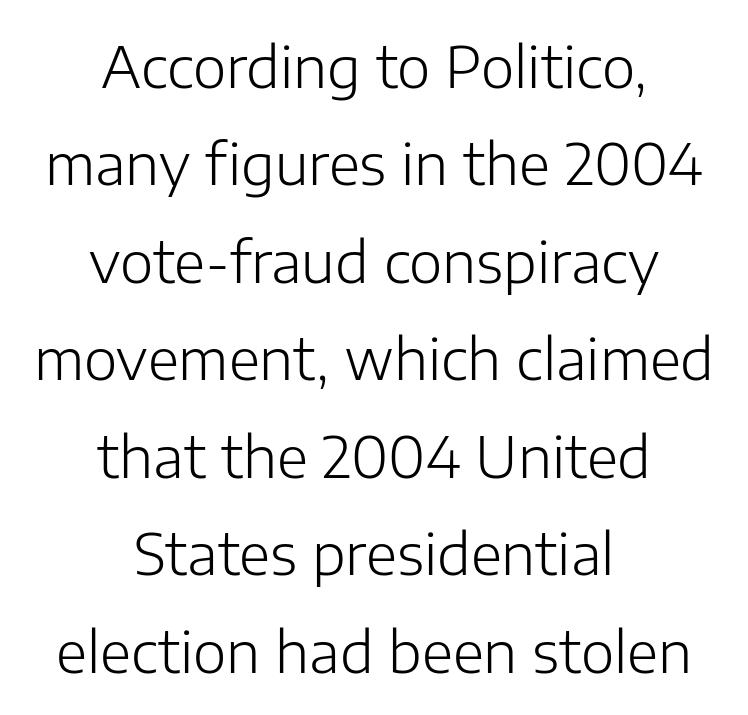
Q: Is the text bold? A: No.
Q: Is the text italic (slanted)? A: No, it is upright.
Q: Is the typeface a serif or a sans-serif typeface? A: Sans-serif.
Q: Is the text underlined? A: No.
Q: How is the paragraph aligned? A: Centered.
Q: Is the spacing between letters normal or unusually wide? A: Normal.
Q: Width (condensed, normal, or wide)? A: Normal.
Q: Stroke contrast? A: Low.
Q: x-height? A: Medium.
Q: Monospaced? A: No.
